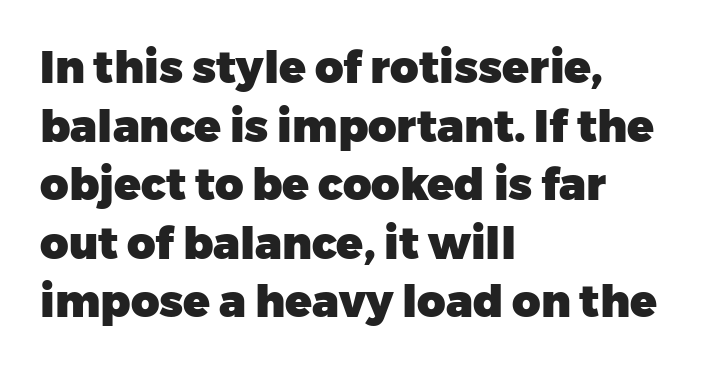
Q: Is the text bold? A: Yes.
Q: Is the text italic (slanted)? A: No, it is upright.
Q: Is the typeface a serif or a sans-serif typeface? A: Sans-serif.
Q: Is the text underlined? A: No.
Q: How is the paragraph aligned? A: Left-aligned.
Q: Is the spacing between letters normal or unusually wide? A: Normal.
Q: Is the spacing between lines tight, normal or loose? A: Normal.
Q: Width (condensed, normal, or wide)? A: Normal.
Q: Stroke contrast? A: Low.
Q: x-height? A: Medium.
Q: Monospaced? A: No.
